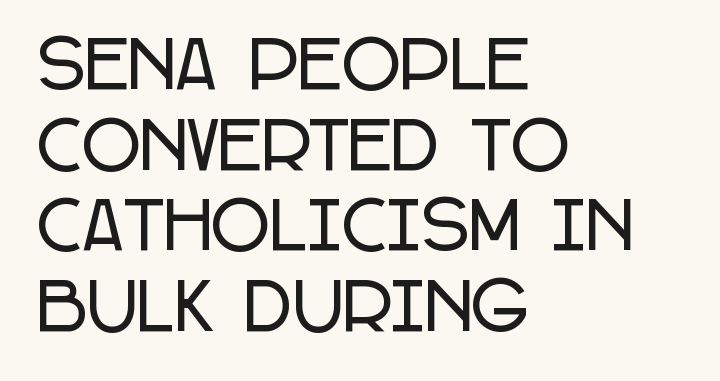
The image shows 64 px condensed sans-serif type, upright; set left-aligned, normal line spacing (1.26x), normal letter spacing, not underlined; low stroke contrast and a large x-height.
